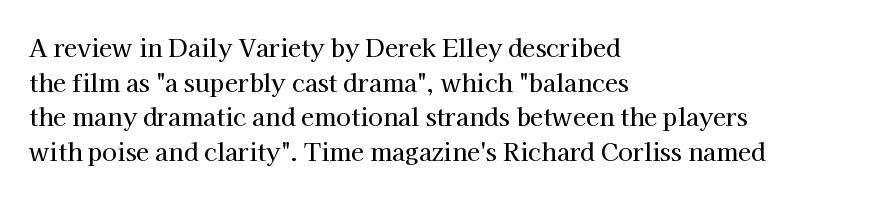
The image shows 24 px text type, upright; set left-aligned, normal line spacing (1.44x), normal letter spacing, not underlined.
